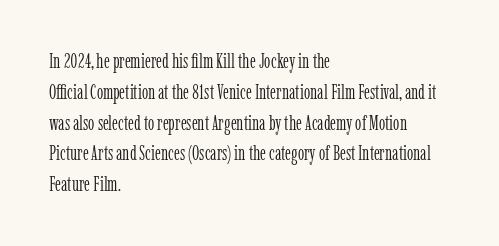
The image shows 20 px text type, upright; set left-aligned, normal line spacing (1.54x), normal letter spacing, not underlined.
